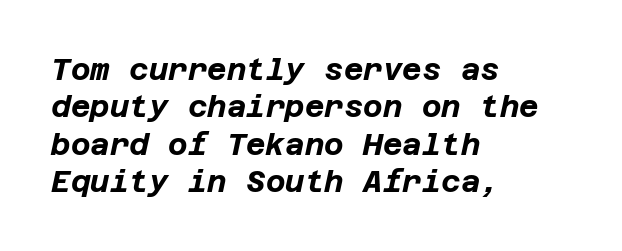
Q: Is the text bold? A: Yes.
Q: Is the text italic (slanted)? A: Yes, it leans right by about 12 degrees.
Q: Is the text underlined? A: No.
Q: How is the paragraph aligned? A: Left-aligned.
Q: Is the spacing between letters normal or unusually wide? A: Normal.
Q: Is the spacing between lines tight, normal or loose? A: Normal.
Q: Width (condensed, normal, or wide)? A: Normal.
Q: Stroke contrast? A: Low.
Q: x-height? A: Large.
